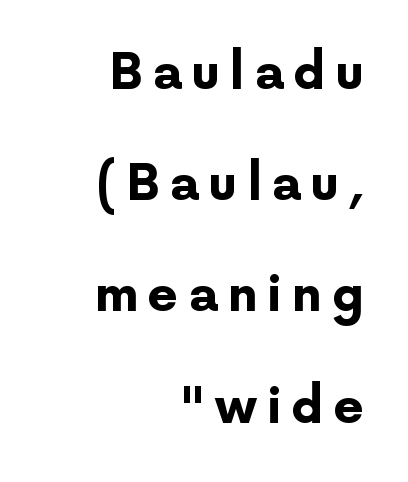
{"serif": "no", "italic": "no", "bold": "yes", "weight": "bold", "width": "normal", "stroke_contrast": "low", "x_height": "medium", "monospaced": "no", "underline": "no", "align": "right", "line_spacing": "loose", "line_spacing_ratio": 2.27, "glyph_px": 49}
